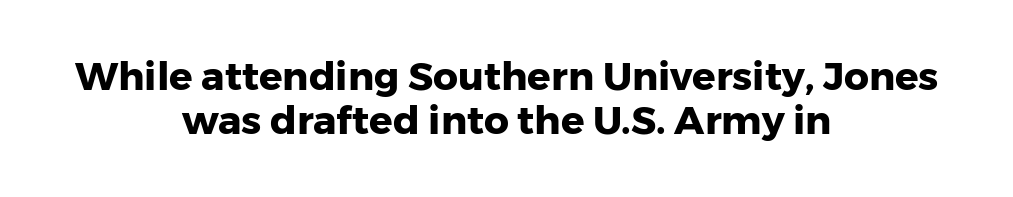
Lines of text with bare space underneath. The face used here is rendered with its standard letterfit. Looks like regular typesetting: each glyph gets only the width it needs. These lines huddle together more closely than default settings would place them. A roman cut, with each character standing at attention.
